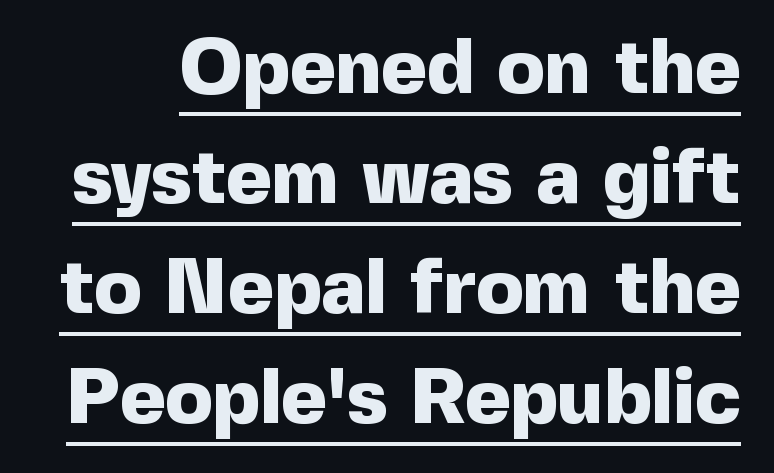
The image shows 78 px heavy sans-serif type, upright; set normal line spacing (1.41x), normal letter spacing, underlined; a medium x-height.
